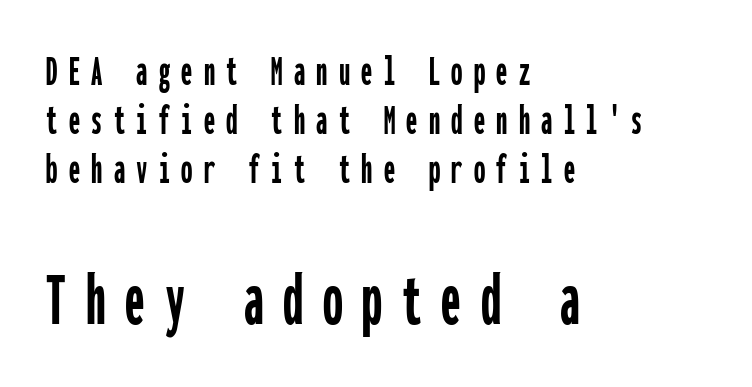
The font's upright variant was chosen for this text. You could only call the tracking loose — the letters float apart. Reading top to bottom, the characters get bigger at the block break. The block of text is dense from top to bottom, with scant space between rows. The area under the type is left untouched.
